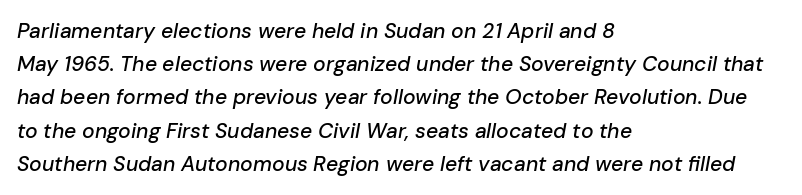
{"italic": "yes", "lean": "right", "slant_degrees": 10, "underline": "no", "align": "left", "line_spacing": "normal", "line_spacing_ratio": 1.58, "letter_spacing": "normal", "letter_spacing_em": 0.0, "glyph_px": 21}
